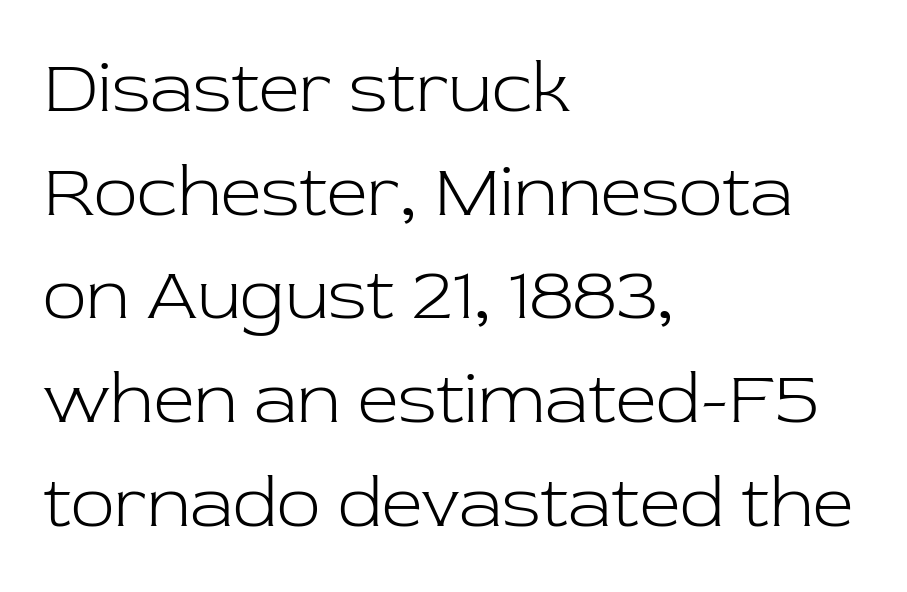
Q: Is the text bold? A: No.
Q: Is the text italic (slanted)? A: No, it is upright.
Q: Is the typeface a serif or a sans-serif typeface? A: Serif.
Q: Is the text underlined? A: No.
Q: How is the paragraph aligned? A: Left-aligned.
Q: Is the spacing between letters normal or unusually wide? A: Normal.
Q: Is the spacing between lines tight, normal or loose? A: Normal.
Q: Width (condensed, normal, or wide)? A: Normal.
Q: Stroke contrast? A: Low.
Q: x-height? A: Medium.
Q: Monospaced? A: No.
